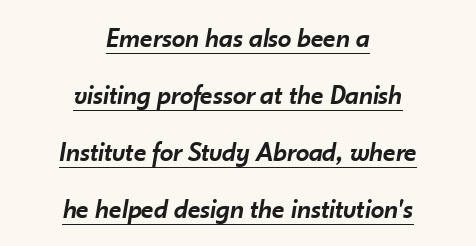
The image shows 27 px text type, italic (leaning right); set centered, loose line spacing (2.11x), normal letter spacing, underlined.
